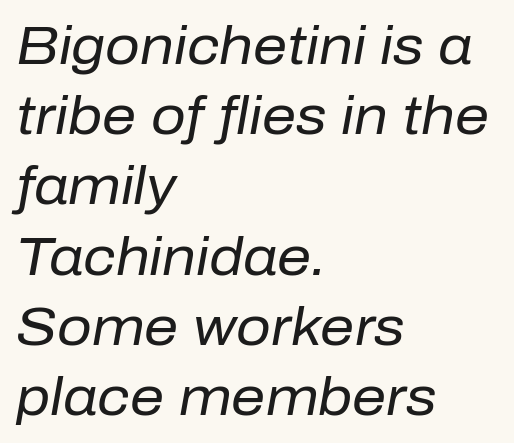
Q: Is the text bold? A: No.
Q: Is the text italic (slanted)? A: Yes, it leans right by about 10 degrees.
Q: Is the text underlined? A: No.
Q: How is the paragraph aligned? A: Left-aligned.
Q: Is the spacing between letters normal or unusually wide? A: Normal.
Q: Is the spacing between lines tight, normal or loose? A: Normal.
Q: Width (condensed, normal, or wide)? A: Normal.
Q: Stroke contrast? A: Low.
Q: x-height? A: Medium.
Q: Monospaced? A: No.
